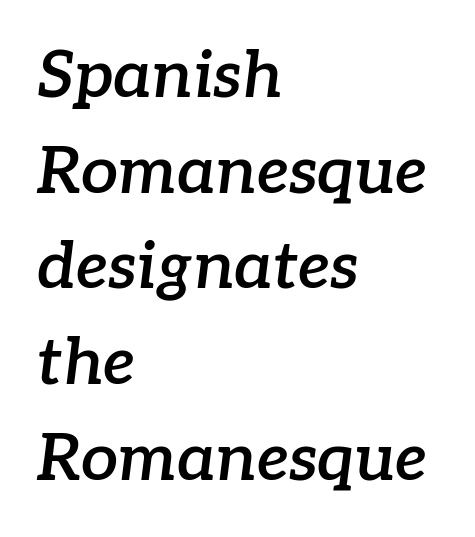
{"serif": "yes", "italic": "yes", "lean": "right", "slant_degrees": 7, "bold": "semi", "weight": "semibold", "width": "normal", "stroke_contrast": "low", "x_height": "medium", "monospaced": "no", "underline": "no", "align": "left", "line_spacing": "normal", "line_spacing_ratio": 1.45, "letter_spacing": "normal", "letter_spacing_em": 0.0, "glyph_px": 66}
